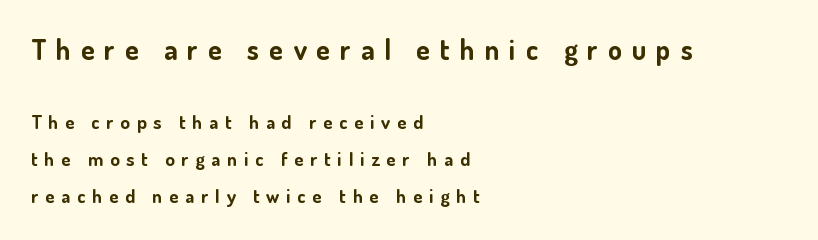
Q: Is the text bold? A: Yes.
Q: Is the text italic (slanted)? A: No, it is upright.
Q: Is the typeface a serif or a sans-serif typeface? A: Sans-serif.
Q: Is the text underlined? A: No.
Q: How is the paragraph aligned? A: Left-aligned.
Q: Is the spacing between letters normal or unusually wide? A: Unusually wide.
Q: Is the spacing between lines tight, normal or loose? A: Loose.
Q: Which block of text is set in a larger size, the first (top) or the second (bottom)? A: The first (top) one.
Q: Width (condensed, normal, or wide)? A: Normal.
Q: Stroke contrast? A: Low.
Q: x-height? A: Small.
Q: Monospaced? A: No.
